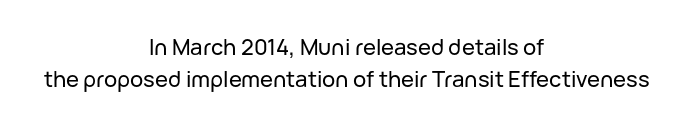
{"italic": "no", "underline": "no", "align": "center", "line_spacing": "normal", "line_spacing_ratio": 1.44, "letter_spacing": "normal", "letter_spacing_em": 0.0, "glyph_px": 22}
